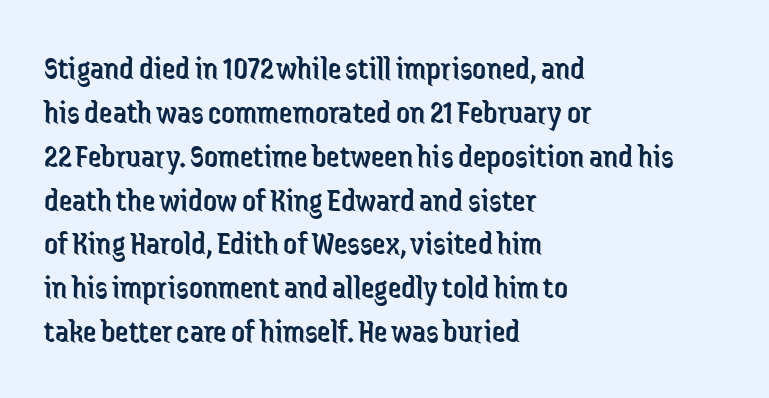
Q: Is the text bold? A: No.
Q: Is the text italic (slanted)? A: No, it is upright.
Q: Is the typeface a serif or a sans-serif typeface? A: Sans-serif.
Q: Is the text underlined? A: No.
Q: How is the paragraph aligned? A: Left-aligned.
Q: Is the spacing between letters normal or unusually wide? A: Normal.
Q: Is the spacing between lines tight, normal or loose? A: Normal.
Q: Width (condensed, normal, or wide)? A: Condensed.
Q: Stroke contrast? A: Low.
Q: x-height? A: Medium.
Q: Monospaced? A: No.
